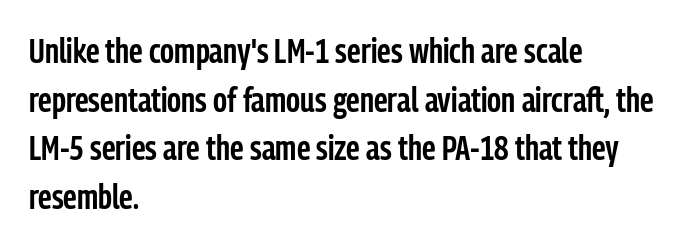
{"serif": "no", "italic": "no", "bold": "semi", "weight": "semibold", "width": "condensed", "stroke_contrast": "low", "x_height": "medium", "monospaced": "no", "underline": "no", "align": "left", "line_spacing": "normal", "line_spacing_ratio": 1.39, "letter_spacing": "normal", "letter_spacing_em": 0.0, "glyph_px": 35}
